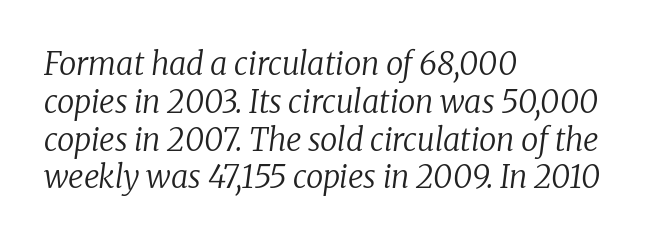
{"serif": "yes", "italic": "yes", "lean": "right", "slant_degrees": 8, "bold": "no", "weight": "regular", "width": "normal", "stroke_contrast": "low", "x_height": "medium", "monospaced": "no", "underline": "no", "align": "left", "line_spacing_ratio": 1.22, "letter_spacing": "normal", "letter_spacing_em": 0.0, "glyph_px": 31}
